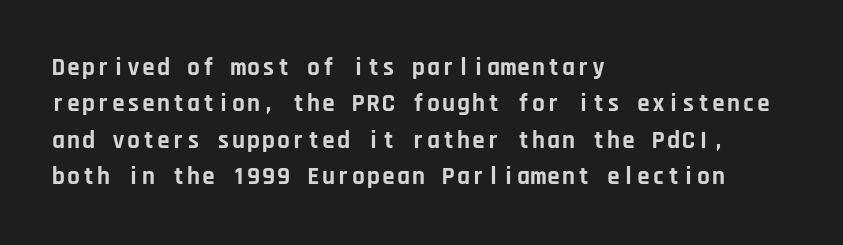
The image shows 25 px bold type, upright; set left-aligned, normal line spacing (1.46x), normal letter spacing, not underlined.
